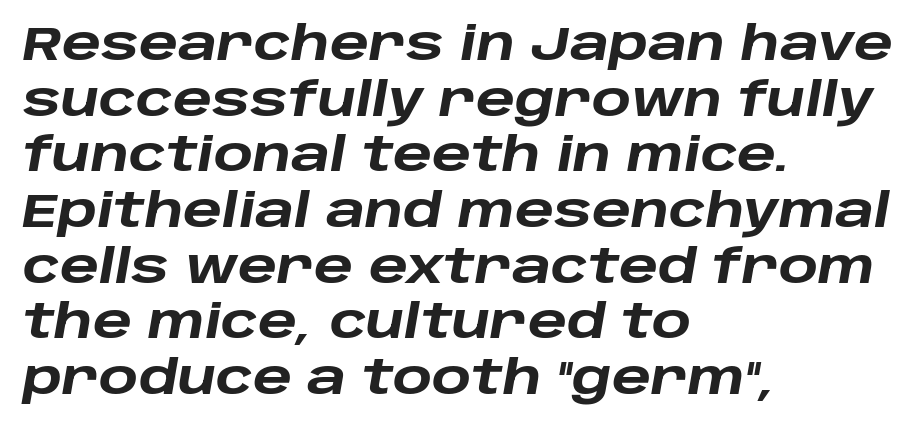
Lines of text with bare space underneath. The letterforms sit shoulder to shoulder at normal distance. Proportional: the letters do not fall into vertical columns. The rag falls on the right side of this text block. The strokes are fattened all the way to bold.
